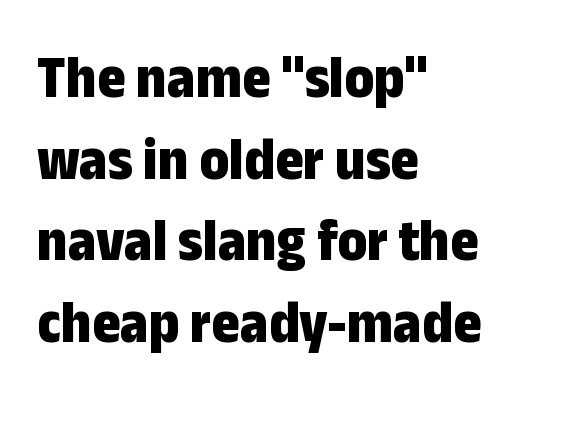
The image shows 61 px bold, condensed sans-serif type, upright; set left-aligned, normal line spacing (1.34x), normal letter spacing, not underlined; low stroke contrast and a medium x-height.
